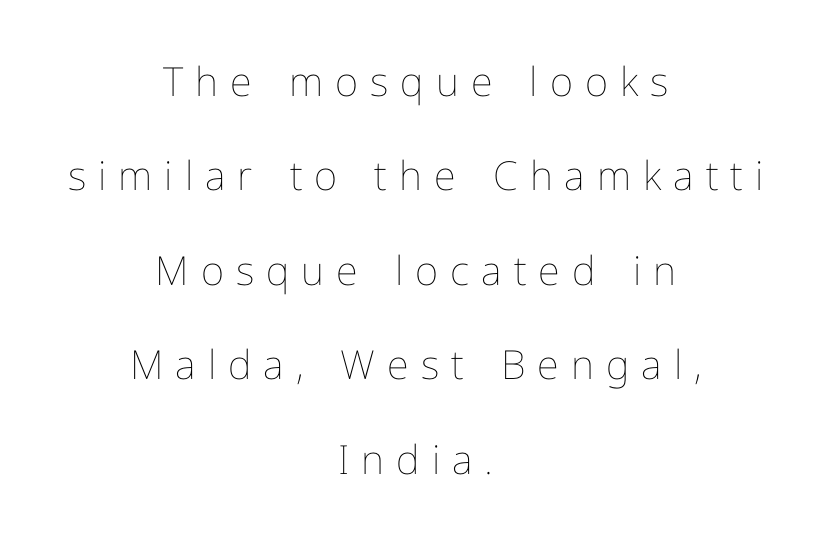
The passage shown is not underscored anywhere. Does the copy run flush right? No — it is centered line by line. Every stem runs plumb, perpendicular to the baseline. Does the leading feel generous? Absolutely, it's lavish. Letters have the restrained weight of plain body copy at most.
